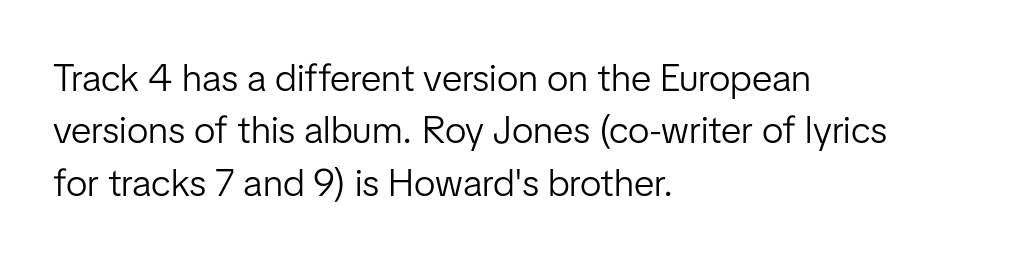
{"serif": "no", "italic": "no", "bold": "no", "weight": "light", "width": "normal", "stroke_contrast": "low", "x_height": "medium", "monospaced": "no", "underline": "no", "align": "left", "line_spacing": "normal", "line_spacing_ratio": 1.38, "letter_spacing": "normal", "letter_spacing_em": 0.0, "glyph_px": 38}
